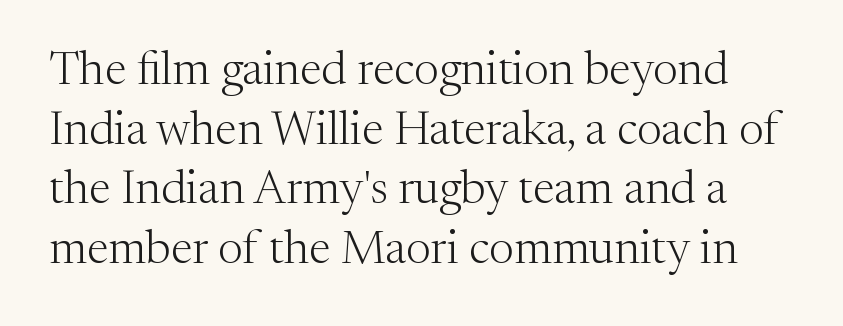
Whoever set this chose a conventional vertical rhythm. Beneath every word, the page is bare. Standard letterfit; no display-style spreading of the glyphs. The characters display serif detailing at their extremities. Is this a fixed-width face? No — the glyphs have proportional, varying widths. Weight: not bold — regular or lighter.
